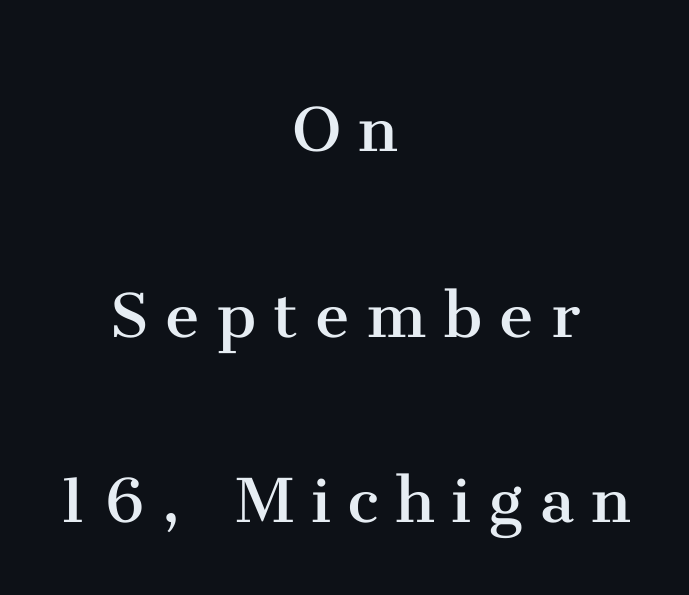
Q: Is the text bold? A: No.
Q: Is the text italic (slanted)? A: No, it is upright.
Q: Is the typeface a serif or a sans-serif typeface? A: Serif.
Q: Is the text underlined? A: No.
Q: How is the paragraph aligned? A: Centered.
Q: Is the spacing between letters normal or unusually wide? A: Unusually wide.
Q: Is the spacing between lines tight, normal or loose? A: Loose.
Q: Width (condensed, normal, or wide)? A: Normal.
Q: Stroke contrast? A: Medium.
Q: x-height? A: Medium.
Q: Monospaced? A: No.
